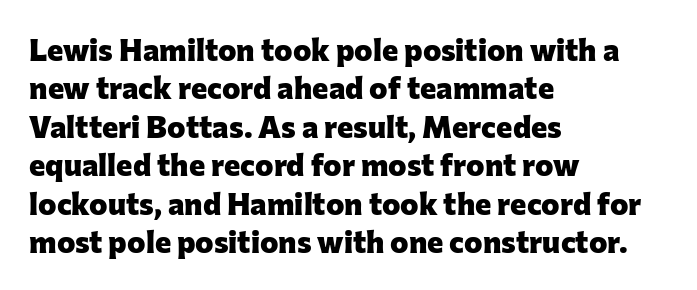
Q: Is the text bold? A: Yes.
Q: Is the text italic (slanted)? A: No, it is upright.
Q: Is the typeface a serif or a sans-serif typeface? A: Sans-serif.
Q: Is the text underlined? A: No.
Q: How is the paragraph aligned? A: Left-aligned.
Q: Is the spacing between letters normal or unusually wide? A: Normal.
Q: Width (condensed, normal, or wide)? A: Normal.
Q: Stroke contrast? A: Low.
Q: x-height? A: Medium.
Q: Monospaced? A: No.
